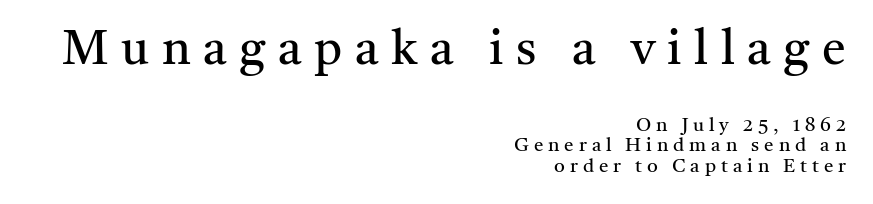
{"serif": "yes", "italic": "no", "bold": "no", "weight": "regular", "width": "normal", "stroke_contrast": "medium", "x_height": "medium", "monospaced": "no", "underline": "no", "align": "right", "line_spacing": "tight", "line_spacing_ratio": 1.06, "letter_spacing": "wide", "letter_spacing_em": 0.26, "larger_block": "first", "size_ratio": 2.53, "glyph_px": 48}
